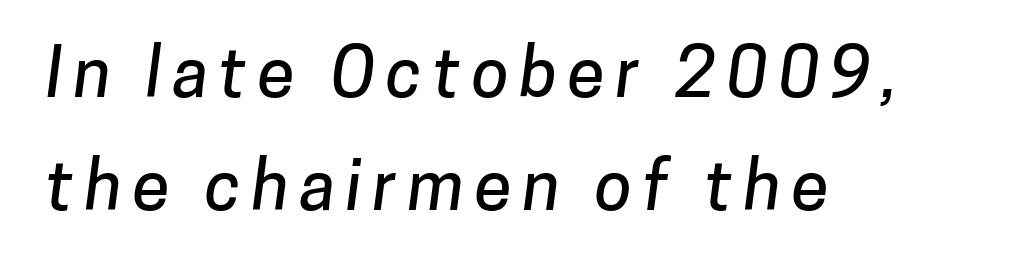
Q: Is the typeface a serif or a sans-serif typeface? A: Sans-serif.
Q: Is the text underlined? A: No.
Q: How is the paragraph aligned? A: Left-aligned.
Q: Is the spacing between lines tight, normal or loose? A: Normal.
Q: Width (condensed, normal, or wide)? A: Normal.
Q: Stroke contrast? A: Low.
Q: x-height? A: Medium.
Q: Monospaced? A: No.
